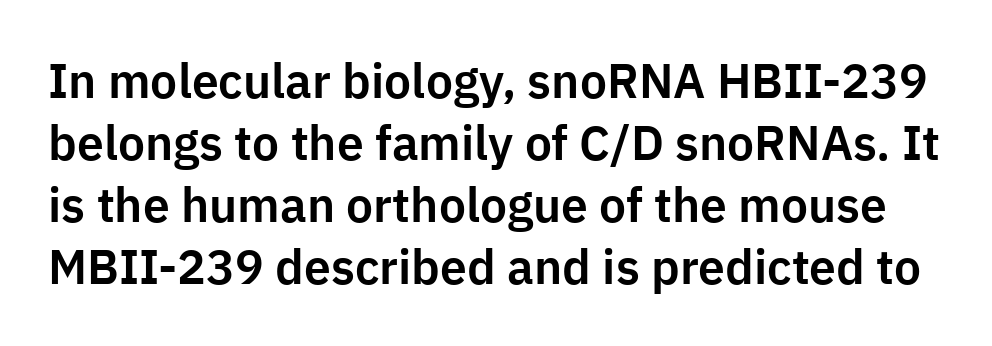
Q: Is the text italic (slanted)? A: No, it is upright.
Q: Is the typeface a serif or a sans-serif typeface? A: Sans-serif.
Q: Is the text underlined? A: No.
Q: Is the spacing between letters normal or unusually wide? A: Normal.
Q: Is the spacing between lines tight, normal or loose? A: Normal.
Q: Width (condensed, normal, or wide)? A: Normal.
Q: Stroke contrast? A: Low.
Q: x-height? A: Medium.
Q: Monospaced? A: No.
